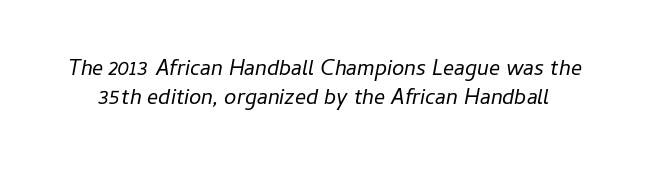
Does the leading feel generous? No, just average. A light-to-regular cut is what we see here. Descender tails drop into unmarked territory. How are the letters spaced? Ordinarily, with no added tracking. Posture: slanted.
